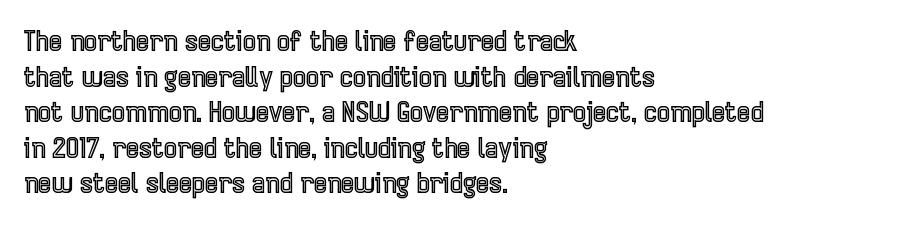
The image shows 28 px condensed type, upright; set left-aligned, normal line spacing (1.27x), normal letter spacing, not underlined; a medium x-height.
